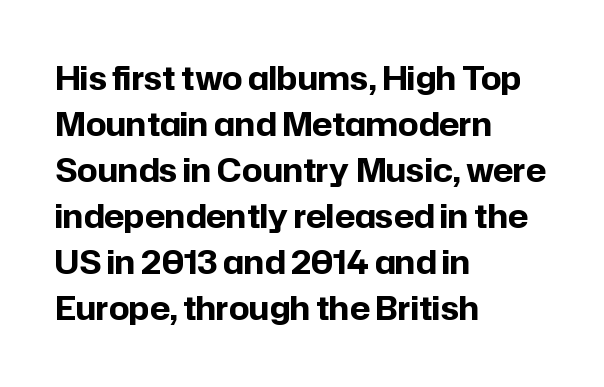
Q: Is the text bold? A: Yes.
Q: Is the text italic (slanted)? A: No, it is upright.
Q: Is the typeface a serif or a sans-serif typeface? A: Sans-serif.
Q: Is the text underlined? A: No.
Q: How is the paragraph aligned? A: Left-aligned.
Q: Is the spacing between letters normal or unusually wide? A: Normal.
Q: Is the spacing between lines tight, normal or loose? A: Normal.
Q: Width (condensed, normal, or wide)? A: Normal.
Q: Stroke contrast? A: Low.
Q: x-height? A: Medium.
Q: Monospaced? A: No.
